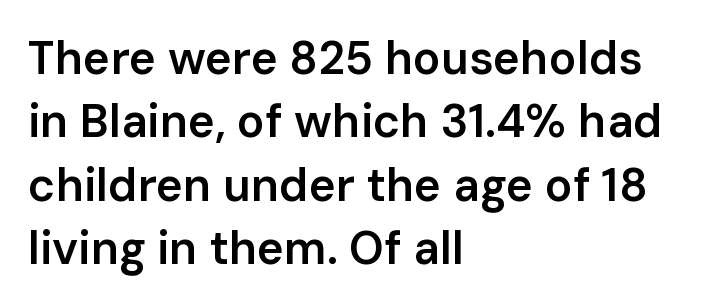
{"serif": "no", "italic": "no", "bold": "semi", "weight": "semibold", "width": "normal", "stroke_contrast": "low", "x_height": "medium", "monospaced": "no", "underline": "no", "align": "left", "line_spacing": "normal", "line_spacing_ratio": 1.38, "letter_spacing": "normal", "letter_spacing_em": 0.0, "glyph_px": 46}
